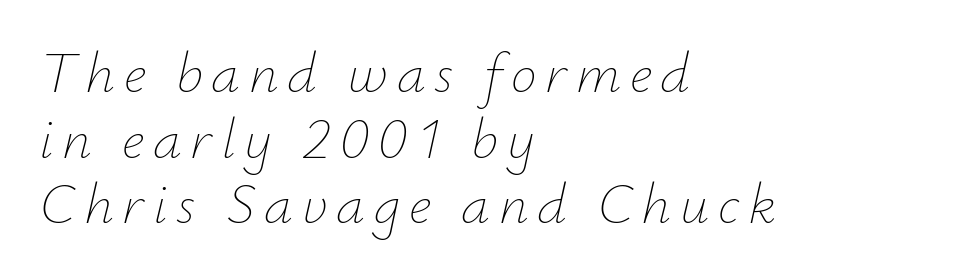
If you measured baseline to baseline, you'd find a short distance. Layout note: lines flush left. Is this a fixed-width face? No — the glyphs have proportional, varying widths. It's the slanting kind of type.
